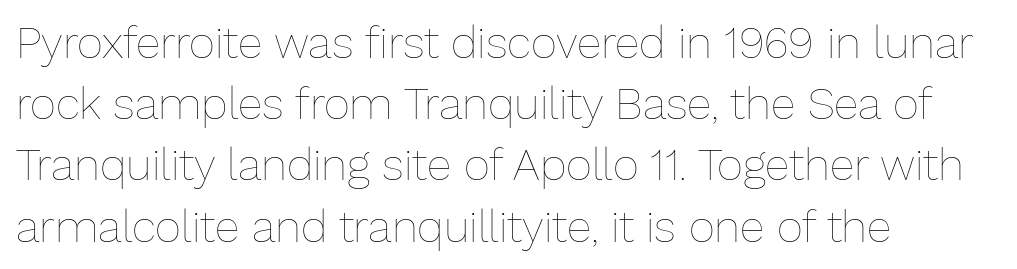
Teacher's note: observe the even left margin — that is flush-left alignment. Decoration check: the copy has no underline. Note the varied advance widths — an 'i' is clearly narrower than an 'm'. Is the letter spacing exaggerated? No — it looks like the ordinary default. Interline gaps are of average width in this sample.
